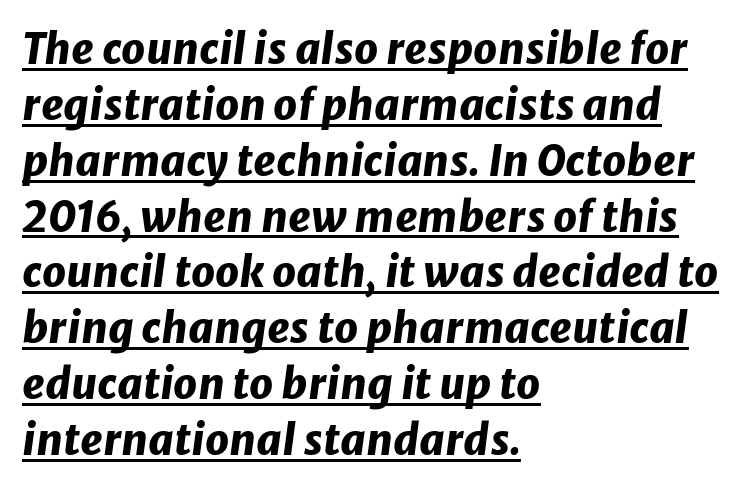
The image shows 42 px heavy type, italic (leaning right); set left-aligned, normal line spacing (1.33x), normal letter spacing, underlined; low stroke contrast and a medium x-height.
